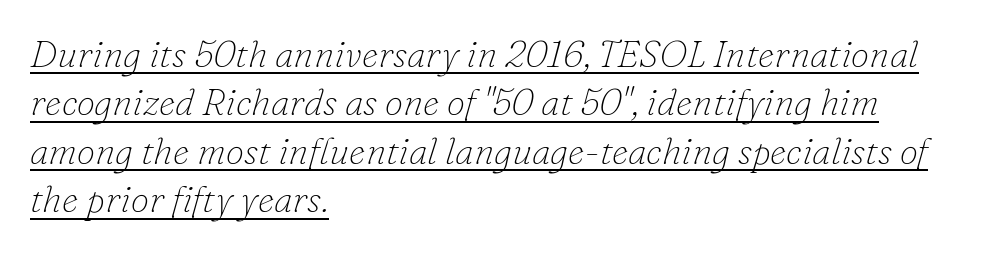
The image shows 37 px thin serif type, italic (leaning right); set left-aligned, normal line spacing (1.31x), normal letter spacing, underlined; low stroke contrast and a small x-height.
